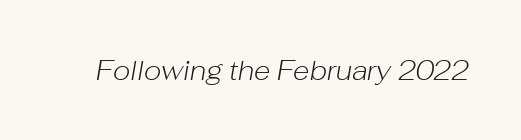
Q: Is the text bold? A: No.
Q: Is the text italic (slanted)? A: Yes, it leans right by about 10 degrees.
Q: Is the text underlined? A: No.
Q: Is the spacing between letters normal or unusually wide? A: Normal.
